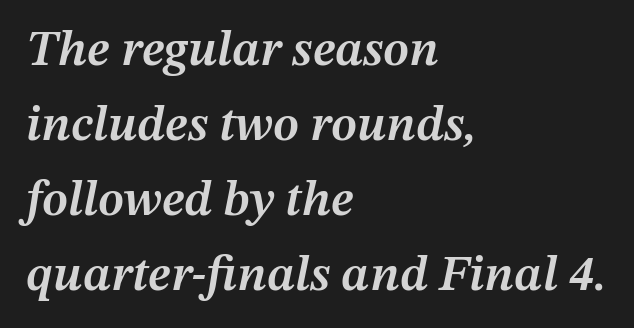
The rendering applies a slant to the glyphs. Lines of text with bare space underneath. Looks like regular typesetting: each glyph gets only the width it needs. Line beginnings align vertically; line endings do not. Is the type bold? Partly — it's a semibold, heavier than regular but not fully bold.
